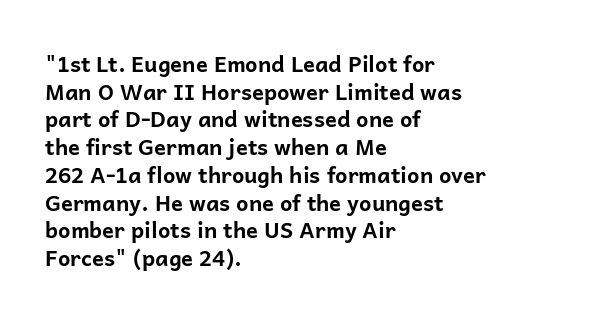
Q: Is the text bold? A: Yes.
Q: Is the text italic (slanted)? A: No, it is upright.
Q: Is the text underlined? A: No.
Q: How is the paragraph aligned? A: Left-aligned.
Q: Is the spacing between letters normal or unusually wide? A: Normal.
Q: Is the spacing between lines tight, normal or loose? A: Normal.
